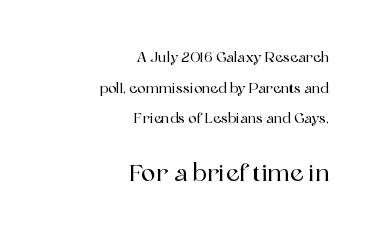
{"italic": "no", "underline": "no", "align": "right", "line_spacing": "loose", "line_spacing_ratio": 2.18, "letter_spacing": "normal", "letter_spacing_em": 0.0, "larger_block": "second", "size_ratio": 1.71, "glyph_px": 24}
